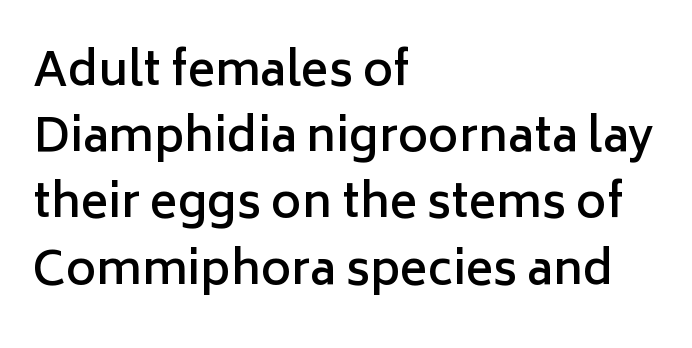
{"serif": "no", "italic": "no", "bold": "semi", "weight": "semibold", "width": "normal", "stroke_contrast": "low", "x_height": "medium", "monospaced": "no", "underline": "no", "align": "left", "line_spacing": "normal", "line_spacing_ratio": 1.44, "letter_spacing": "normal", "letter_spacing_em": 0.0, "glyph_px": 46}
